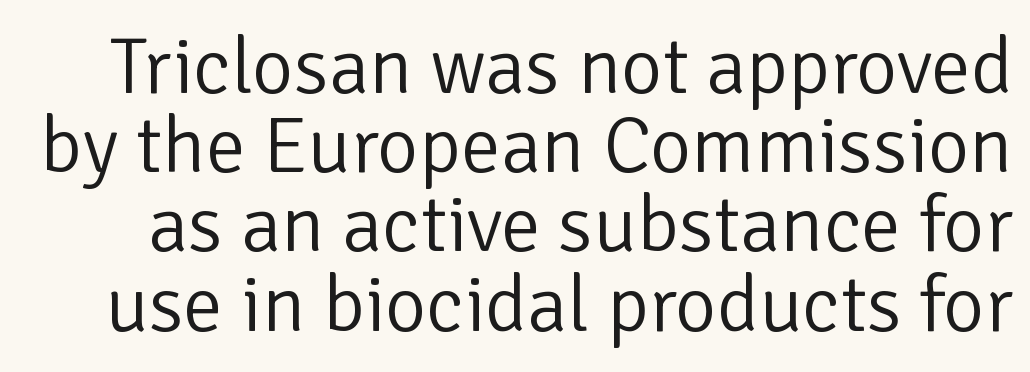
Q: Is the text bold? A: No.
Q: Is the text italic (slanted)? A: No, it is upright.
Q: Is the typeface a serif or a sans-serif typeface? A: Sans-serif.
Q: Is the text underlined? A: No.
Q: Is the spacing between letters normal or unusually wide? A: Normal.
Q: Is the spacing between lines tight, normal or loose? A: Tight.
Q: Width (condensed, normal, or wide)? A: Normal.
Q: Stroke contrast? A: Low.
Q: x-height? A: Medium.
Q: Monospaced? A: No.
